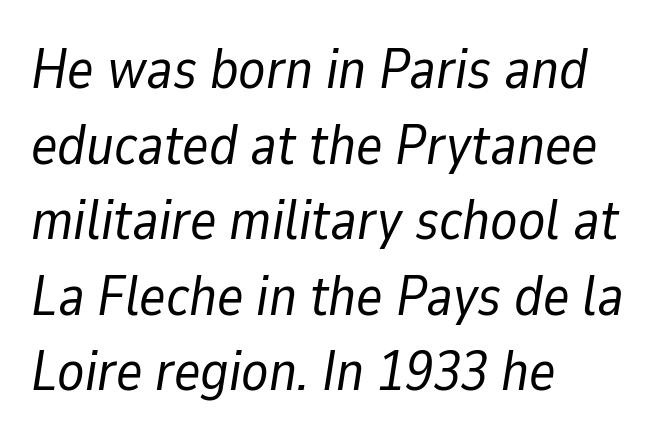
{"italic": "yes", "lean": "right", "slant_degrees": 9, "bold": "no", "weight": "regular", "width": "normal", "stroke_contrast": "low", "x_height": "medium", "monospaced": "no", "underline": "no", "align": "left", "line_spacing": "normal", "line_spacing_ratio": 1.35, "letter_spacing": "normal", "letter_spacing_em": 0.0, "glyph_px": 56}
